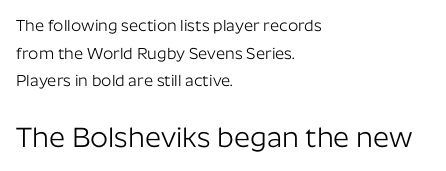
Q: Is the text bold? A: No.
Q: Is the text italic (slanted)? A: No, it is upright.
Q: Is the typeface a serif or a sans-serif typeface? A: Sans-serif.
Q: Is the text underlined? A: No.
Q: How is the paragraph aligned? A: Left-aligned.
Q: Is the spacing between letters normal or unusually wide? A: Normal.
Q: Which block of text is set in a larger size, the first (top) or the second (bottom)? A: The second (bottom) one.
Q: Width (condensed, normal, or wide)? A: Normal.
Q: Stroke contrast? A: Low.
Q: x-height? A: Medium.
Q: Monospaced? A: No.
